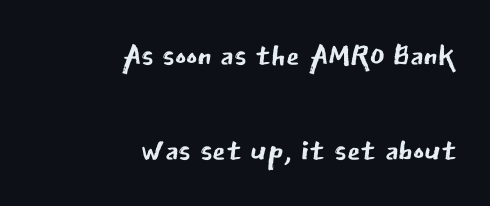
Q: Is the text bold? A: No.
Q: Is the text italic (slanted)? A: No, it is upright.
Q: Is the typeface a serif or a sans-serif typeface? A: Sans-serif.
Q: Is the text underlined? A: No.
Q: How is the paragraph aligned? A: Right-aligned.
Q: Is the spacing between letters normal or unusually wide? A: Normal.
Q: Is the spacing between lines tight, normal or loose? A: Loose.
Q: Width (condensed, normal, or wide)? A: Normal.
Q: Stroke contrast? A: Low.
Q: x-height? A: Medium.
Q: Monospaced? A: No.
